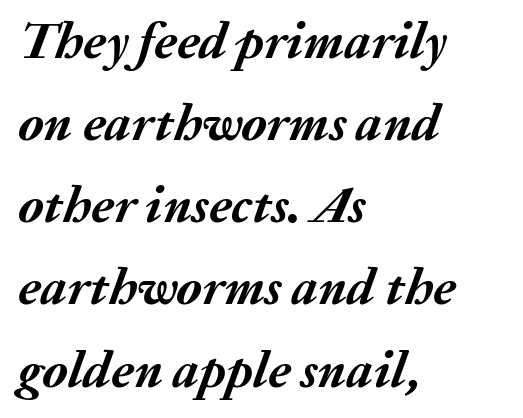
Think of a printed novel: that variable character pitch is what you see here. Quick note: underline off. Spacing between characters is what you'd get straight out of the box. The space between consecutive lines is moderate. These lines are set flush left with a ragged right edge. The letters are bold, with thick, heavy strokes.
